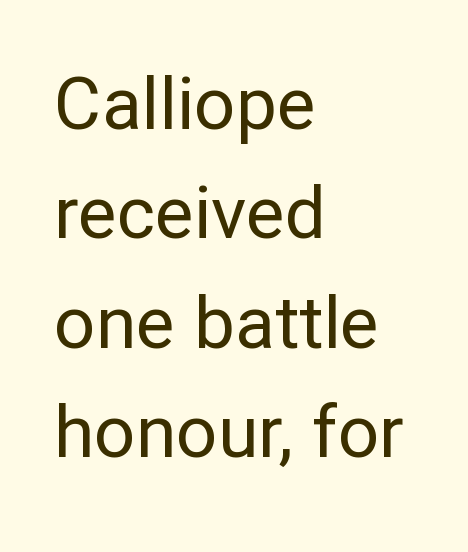
Q: Is the text bold? A: No.
Q: Is the text italic (slanted)? A: No, it is upright.
Q: Is the typeface a serif or a sans-serif typeface? A: Sans-serif.
Q: Is the text underlined? A: No.
Q: How is the paragraph aligned? A: Left-aligned.
Q: Is the spacing between letters normal or unusually wide? A: Normal.
Q: Is the spacing between lines tight, normal or loose? A: Normal.
Q: Width (condensed, normal, or wide)? A: Normal.
Q: Stroke contrast? A: Low.
Q: x-height? A: Medium.
Q: Monospaced? A: No.
